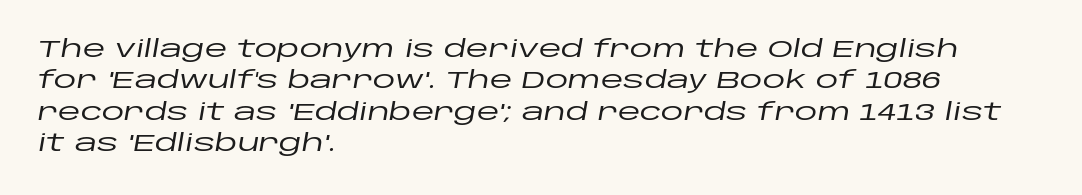
The gap between lines stays unmarked. This sample keeps an unexceptional amount of space between lines. Short and long lines alike share a common starting point at left. In terms of posture, this sample is oblique.
